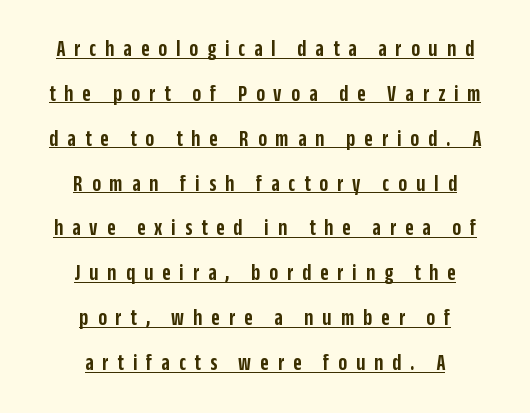
{"italic": "no", "bold": "semi", "underline": "yes", "align": "center", "line_spacing": "loose", "line_spacing_ratio": 1.95, "letter_spacing": "wide", "letter_spacing_em": 0.39, "glyph_px": 23}
